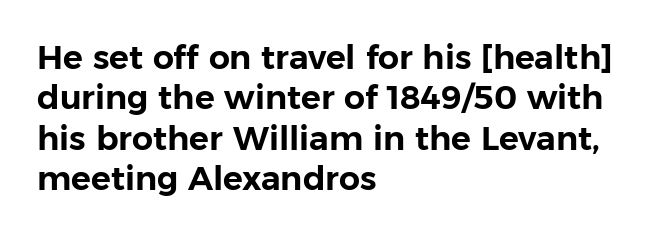
The image shows 33 px sans-serif type, upright; set left-aligned, line spacing 1.22x, normal letter spacing, not underlined; low stroke contrast and a medium x-height.
